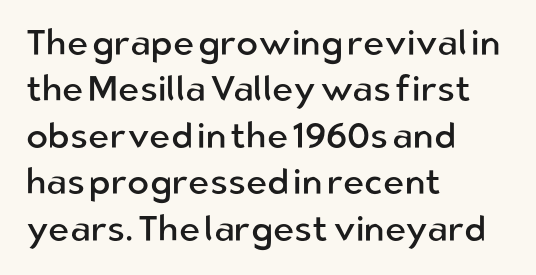
The image shows 36 px regular-weight sans-serif type, upright; set left-aligned, normal line spacing (1.29x), normal letter spacing, not underlined; low stroke contrast and a medium x-height.
